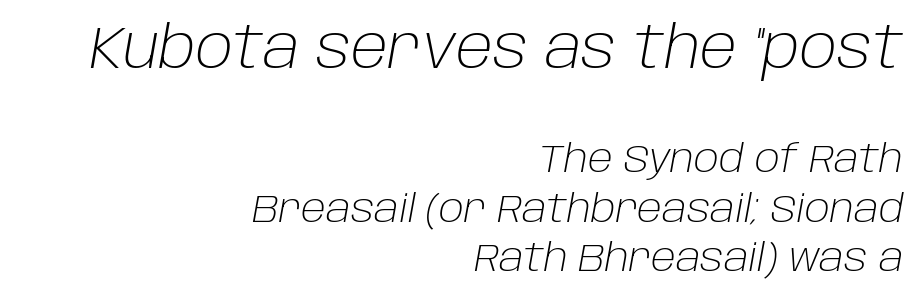
Q: Is the text bold? A: No.
Q: Is the text italic (slanted)? A: Yes, it leans right by about 10 degrees.
Q: Is the text underlined? A: No.
Q: How is the paragraph aligned? A: Right-aligned.
Q: Is the spacing between letters normal or unusually wide? A: Normal.
Q: Is the spacing between lines tight, normal or loose? A: Normal.
Q: Which block of text is set in a larger size, the first (top) or the second (bottom)? A: The first (top) one.
Q: Width (condensed, normal, or wide)? A: Normal.
Q: Stroke contrast? A: Low.
Q: x-height? A: Large.
Q: Monospaced? A: No.
